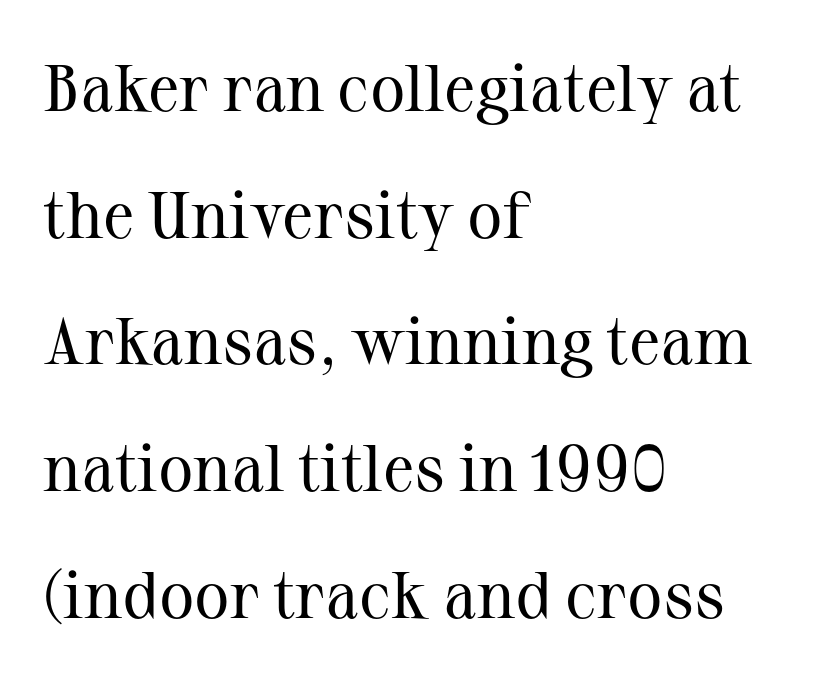
{"serif": "yes", "italic": "no", "bold": "no", "weight": "regular", "width": "normal", "stroke_contrast": "medium", "x_height": "medium", "monospaced": "no", "underline": "no", "align": "left", "line_spacing": "loose", "line_spacing_ratio": 1.92, "letter_spacing": "normal", "letter_spacing_em": 0.0, "glyph_px": 66}
